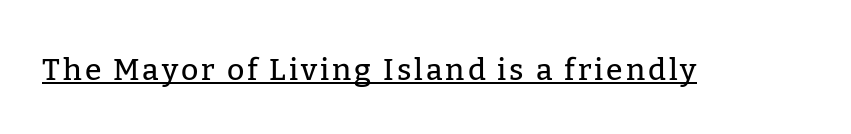
{"serif": "yes", "italic": "no", "width": "normal", "stroke_contrast": "low", "x_height": "medium", "monospaced": "no", "underline": "yes", "glyph_px": 30}
